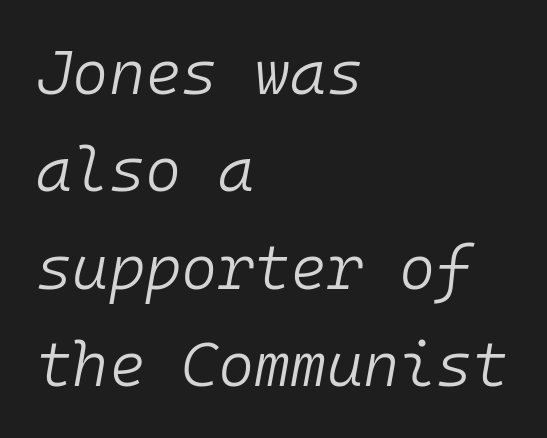
Q: Is the text bold? A: No.
Q: Is the text italic (slanted)? A: Yes, it leans right by about 10 degrees.
Q: Is the text underlined? A: No.
Q: How is the paragraph aligned? A: Left-aligned.
Q: Is the spacing between letters normal or unusually wide? A: Normal.
Q: Is the spacing between lines tight, normal or loose? A: Normal.
Q: Width (condensed, normal, or wide)? A: Normal.
Q: Stroke contrast? A: Low.
Q: x-height? A: Medium.
Q: Monospaced? A: Yes.
